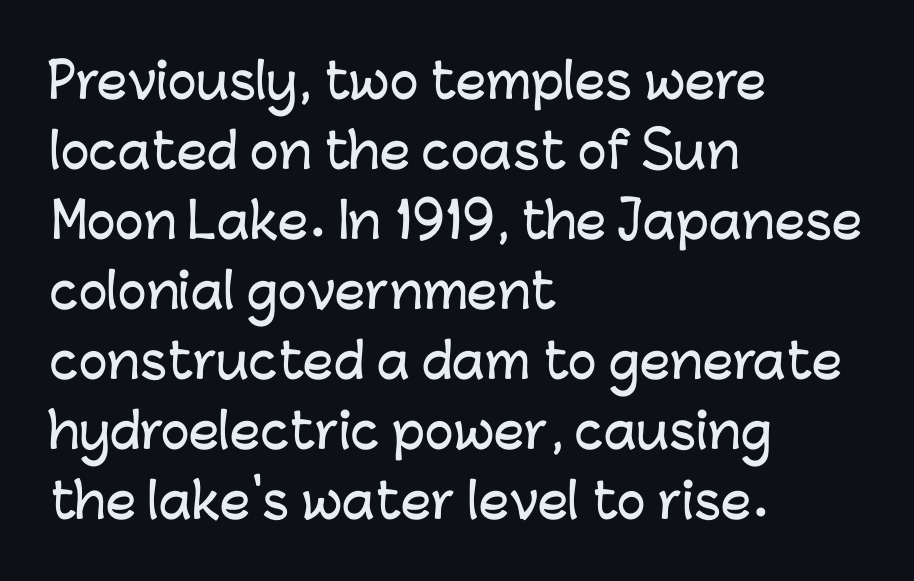
The image shows 48 px sans-serif type, upright; set left-aligned, normal line spacing (1.46x), normal letter spacing, not underlined; low stroke contrast and a medium x-height.
